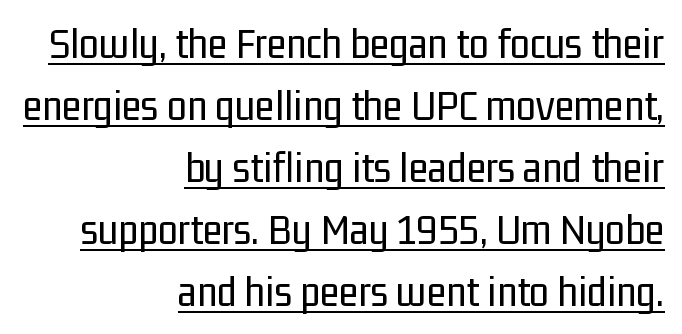
The image shows 45 px regular-weight, condensed sans-serif type, upright; set right-aligned, normal line spacing (1.38x), normal letter spacing, underlined; low stroke contrast and a medium x-height.
